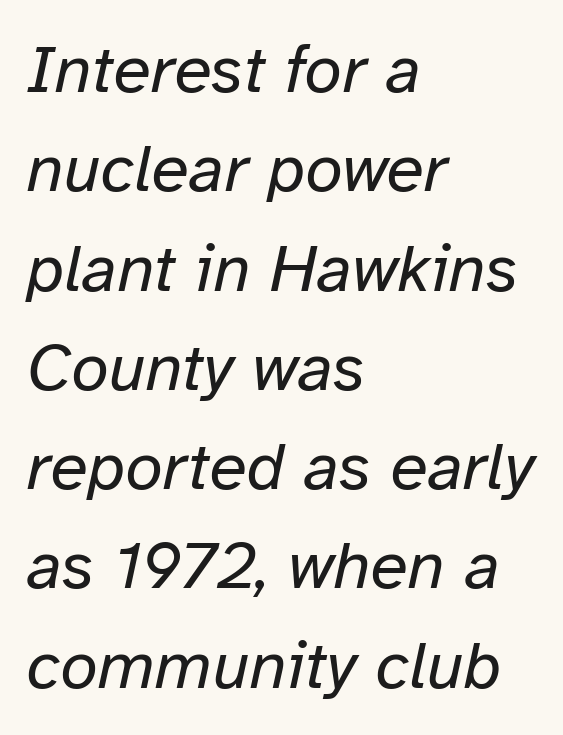
Q: Is the text bold? A: No.
Q: Is the text italic (slanted)? A: Yes, it leans right by about 12 degrees.
Q: Is the text underlined? A: No.
Q: How is the paragraph aligned? A: Left-aligned.
Q: Is the spacing between letters normal or unusually wide? A: Normal.
Q: Is the spacing between lines tight, normal or loose? A: Normal.
Q: Width (condensed, normal, or wide)? A: Normal.
Q: Stroke contrast? A: Low.
Q: x-height? A: Medium.
Q: Monospaced? A: No.
